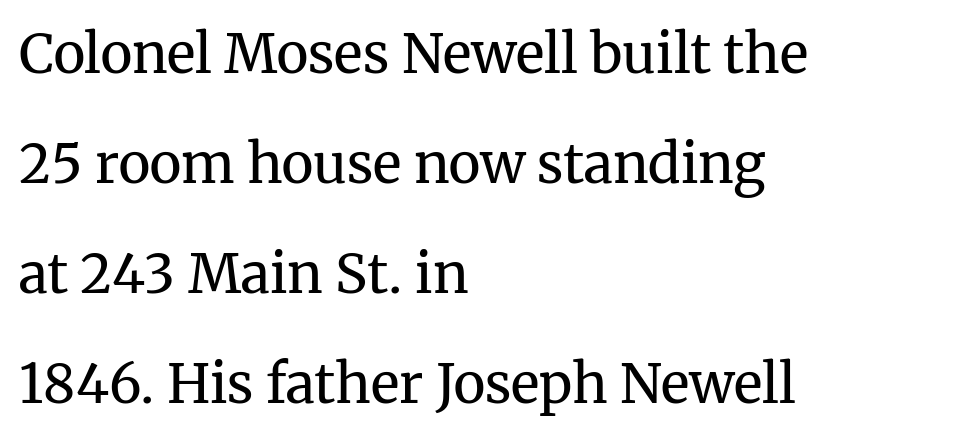
The image shows 54 px regular-weight serif type, upright; set left-aligned, loose line spacing (2.04x), normal letter spacing, not underlined; medium stroke contrast and a medium x-height.
